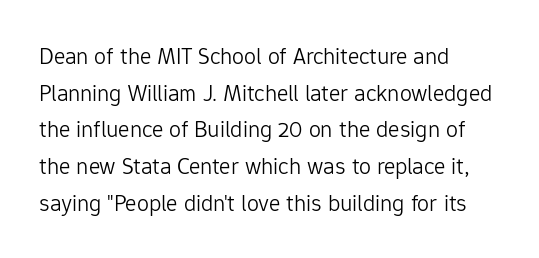
The image shows 24 px text type, upright; set left-aligned, normal line spacing (1.53x), normal letter spacing, not underlined.
